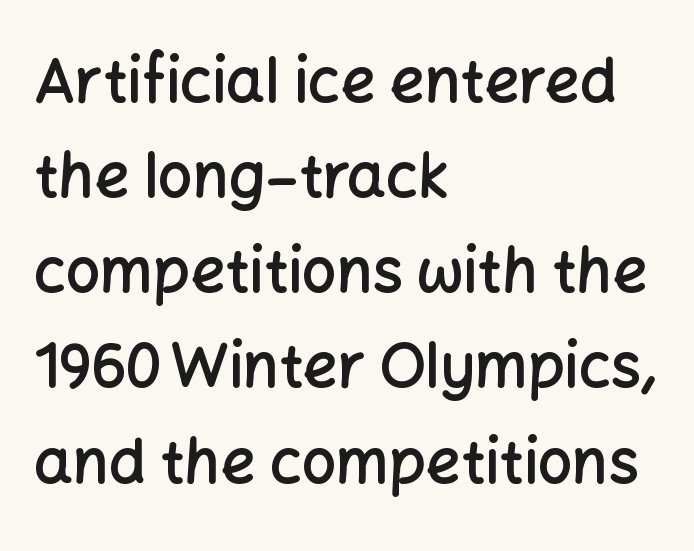
The image shows 61 px semibold sans-serif type, upright; set left-aligned, normal line spacing (1.56x), normal letter spacing, not underlined; low stroke contrast and a medium x-height.
